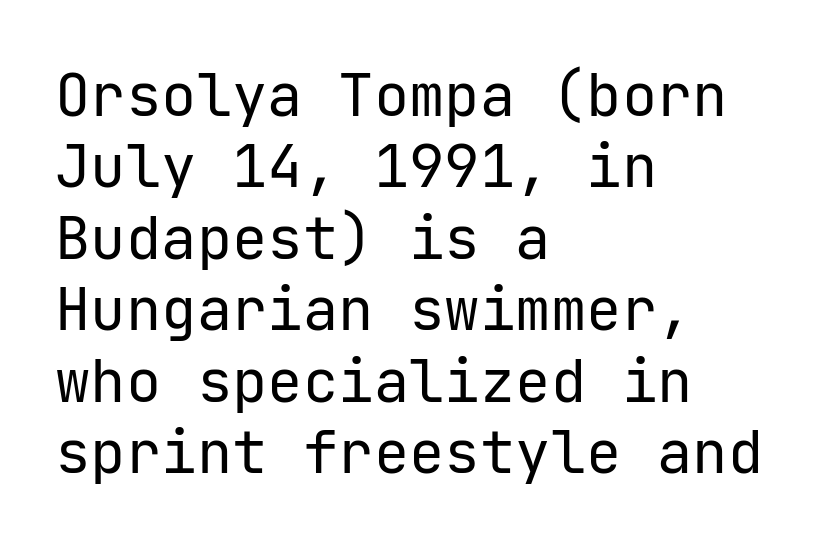
{"serif": "no", "italic": "no", "bold": "no", "weight": "regular", "width": "normal", "stroke_contrast": "low", "x_height": "medium", "underline": "no", "align": "left", "line_spacing_ratio": 1.21, "letter_spacing": "normal", "letter_spacing_em": 0.0, "glyph_px": 59}
